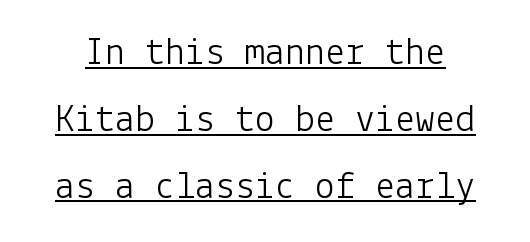
Q: Is the text bold? A: No.
Q: Is the text italic (slanted)? A: No, it is upright.
Q: Is the typeface a serif or a sans-serif typeface? A: Sans-serif.
Q: Is the text underlined? A: Yes.
Q: Is the spacing between letters normal or unusually wide? A: Normal.
Q: Is the spacing between lines tight, normal or loose? A: Normal.
Q: Width (condensed, normal, or wide)? A: Normal.
Q: Stroke contrast? A: Low.
Q: x-height? A: Medium.
